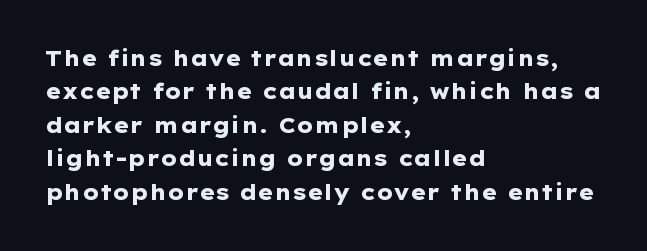
Q: Is the text bold? A: Yes.
Q: Is the text italic (slanted)? A: No, it is upright.
Q: Is the text underlined? A: No.
Q: How is the paragraph aligned? A: Left-aligned.
Q: Is the spacing between letters normal or unusually wide? A: Normal.
Q: Is the spacing between lines tight, normal or loose? A: Normal.
